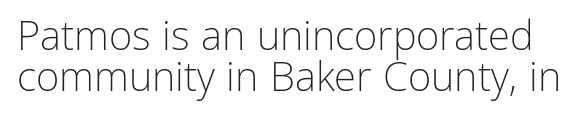
The image shows 40 px light sans-serif type, upright; set tight line spacing (1.03x), normal letter spacing, not underlined; low stroke contrast and a medium x-height.
